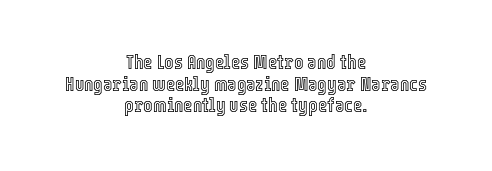
Q: Is the text italic (slanted)? A: No, it is upright.
Q: Is the text underlined? A: No.
Q: How is the paragraph aligned? A: Centered.
Q: Is the spacing between letters normal or unusually wide? A: Normal.
Q: Is the spacing between lines tight, normal or loose? A: Tight.
